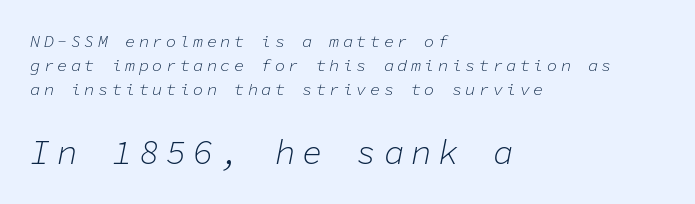
Q: Is the text bold? A: No.
Q: Is the text italic (slanted)? A: Yes, it leans right by about 11 degrees.
Q: Is the text underlined? A: No.
Q: How is the paragraph aligned? A: Left-aligned.
Q: Is the spacing between letters normal or unusually wide? A: Unusually wide.
Q: Is the spacing between lines tight, normal or loose? A: Normal.
Q: Which block of text is set in a larger size, the first (top) or the second (bottom)? A: The second (bottom) one.
Q: Width (condensed, normal, or wide)? A: Normal.
Q: Stroke contrast? A: Low.
Q: x-height? A: Medium.
Q: Monospaced? A: Yes.
